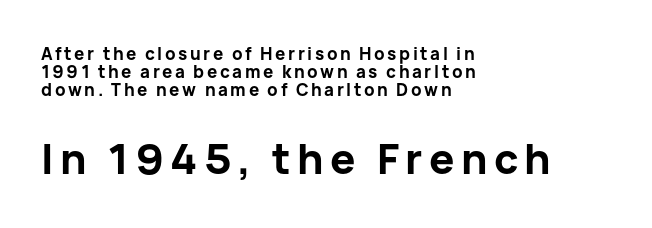
Line beginnings align vertically; line endings do not. Regarding leading, the lines here are crowded together. Think of a printed novel: that variable character pitch is what you see here. Heavy, bold letterforms.
